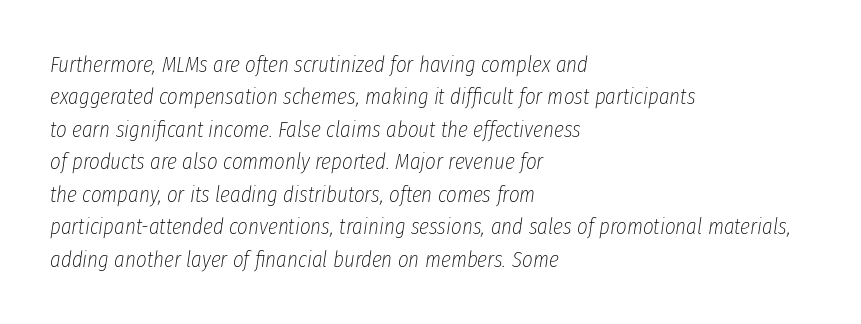
Stems and bowls with no extra thickness — not bold. Descenders hang freely into open space. Standard letterfit; no display-style spreading of the glyphs. Characters are canted at an angle relative to the baseline's perpendicular.
